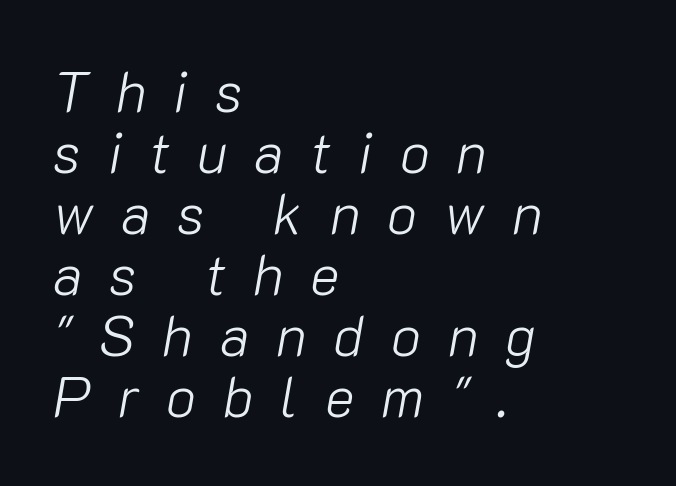
Q: Is the text bold? A: No.
Q: Is the text italic (slanted)? A: Yes, it leans right by about 10 degrees.
Q: Is the text underlined? A: No.
Q: How is the paragraph aligned? A: Left-aligned.
Q: Is the spacing between letters normal or unusually wide? A: Unusually wide.
Q: Is the spacing between lines tight, normal or loose? A: Tight.
Q: Width (condensed, normal, or wide)? A: Normal.
Q: Stroke contrast? A: Low.
Q: x-height? A: Medium.
Q: Monospaced? A: No.
